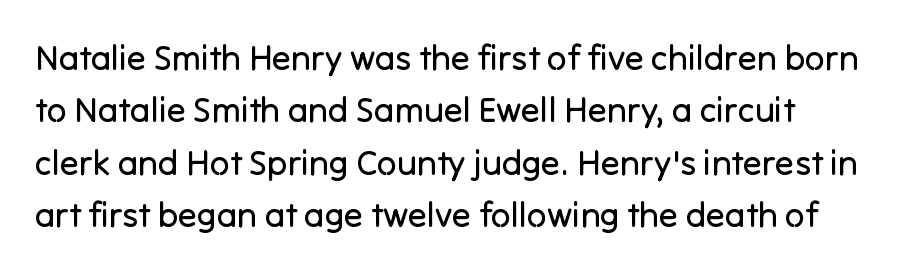
If you measured baseline to baseline, you'd find a middling distance. The designer went with a sans here, leaving each stem footless. Letters rest on an invisible, unmarked baseline. This is roman type, the default non-slanted kind. Each word holds together tightly as a unit, with standard inter-letter gaps. The strokes carry an ordinary text weight at most.
